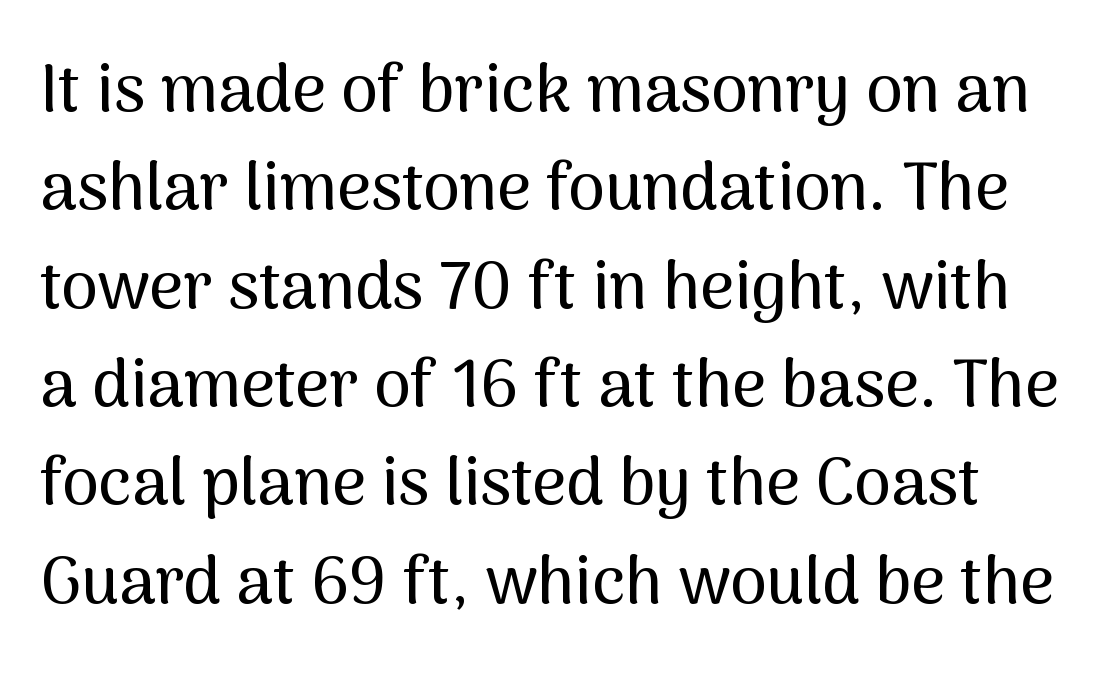
{"serif": "no", "italic": "no", "width": "normal", "stroke_contrast": "medium", "x_height": "medium", "monospaced": "no", "underline": "no", "line_spacing": "normal", "line_spacing_ratio": 1.49, "letter_spacing": "normal", "letter_spacing_em": 0.0, "glyph_px": 66}
